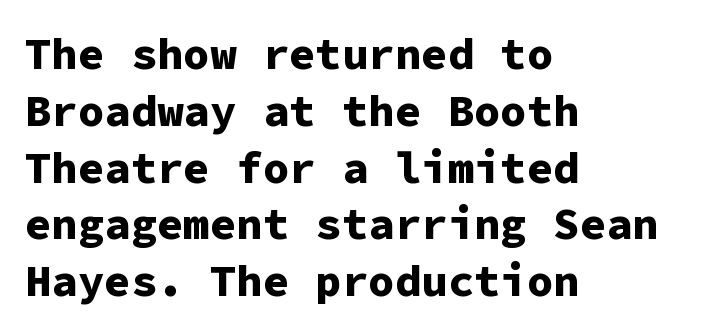
What stands out about the letter spacing? Nothing — it is the standard amount. Tall strokes in this sample are plumb rather than angled. Anything drawn beneath the words? Only blank space. Students, observe: this is what conventionally led text looks like. Is this a fixed-width face? Yes — each glyph sits in an identical cell. Visually the block forms a straight wall on the left and a jagged coastline on the right.
